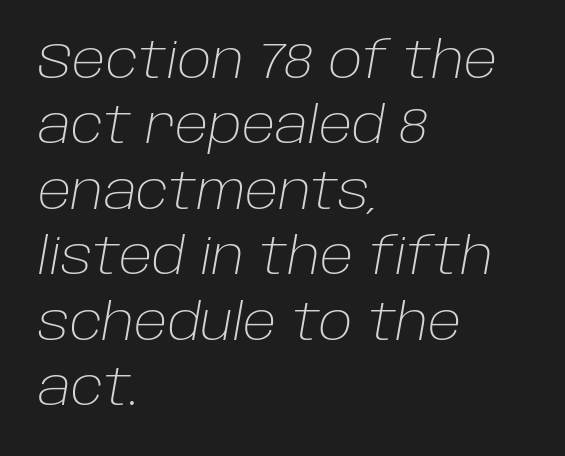
Plain, unruled lines of type. The letters are slanted; this is an italic face. Spacing verdict: proportional, widths tailored to each character. The line texture is even and compact thanks to regular tracking.
